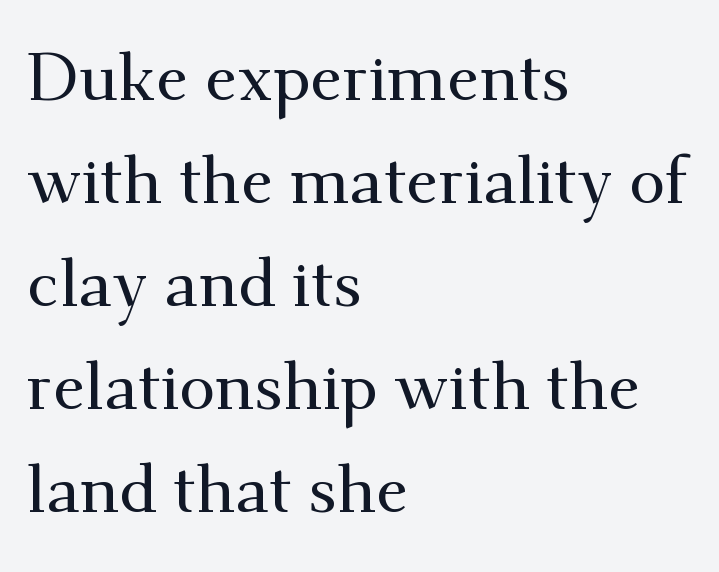
{"serif": "yes", "italic": "no", "width": "normal", "stroke_contrast": "medium", "x_height": "small", "monospaced": "no", "underline": "no", "align": "left", "line_spacing": "normal", "line_spacing_ratio": 1.56, "letter_spacing": "normal", "letter_spacing_em": 0.0, "glyph_px": 66}
